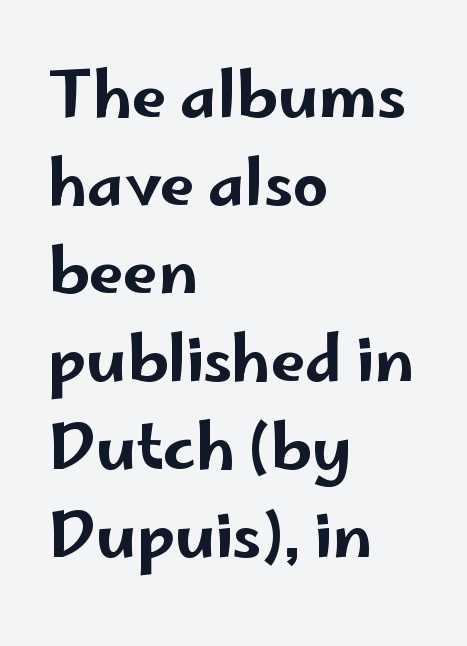
Q: Is the text italic (slanted)? A: No, it is upright.
Q: Is the typeface a serif or a sans-serif typeface? A: Sans-serif.
Q: Is the text underlined? A: No.
Q: How is the paragraph aligned? A: Left-aligned.
Q: Is the spacing between letters normal or unusually wide? A: Normal.
Q: Is the spacing between lines tight, normal or loose? A: Normal.
Q: Width (condensed, normal, or wide)? A: Wide.
Q: Stroke contrast? A: Low.
Q: x-height? A: Small.
Q: Monospaced? A: No.
